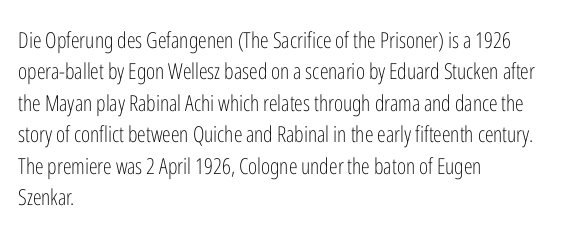
{"italic": "no", "bold": "no", "underline": "no", "align": "left", "line_spacing": "normal", "line_spacing_ratio": 1.43, "letter_spacing": "normal", "letter_spacing_em": 0.0, "glyph_px": 22}
